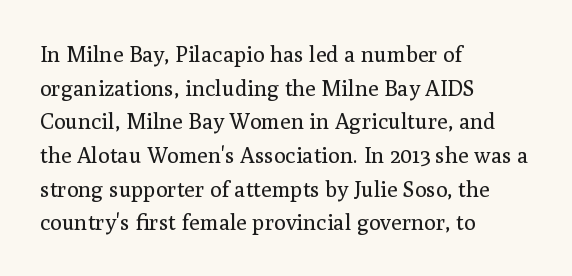
{"italic": "no", "bold": "no", "underline": "no", "align": "left", "line_spacing": "normal", "line_spacing_ratio": 1.53, "letter_spacing": "normal", "letter_spacing_em": 0.0, "glyph_px": 22}
